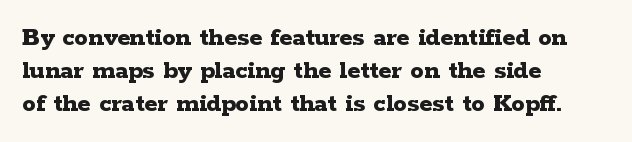
The image shows 27 px bold type, upright; set left-aligned, line spacing 1.22x, normal letter spacing, not underlined.
